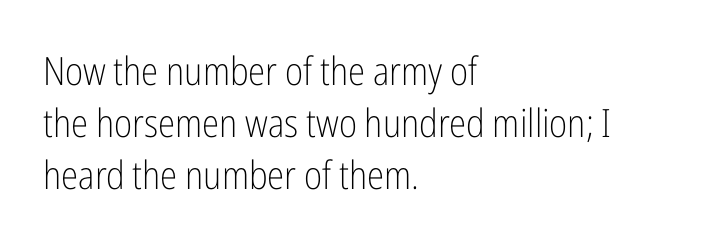
{"serif": "no", "italic": "no", "bold": "no", "weight": "light", "width": "condensed", "stroke_contrast": "low", "x_height": "medium", "monospaced": "no", "underline": "no", "align": "left", "line_spacing": "normal", "line_spacing_ratio": 1.33, "letter_spacing": "normal", "letter_spacing_em": 0.0, "glyph_px": 39}
